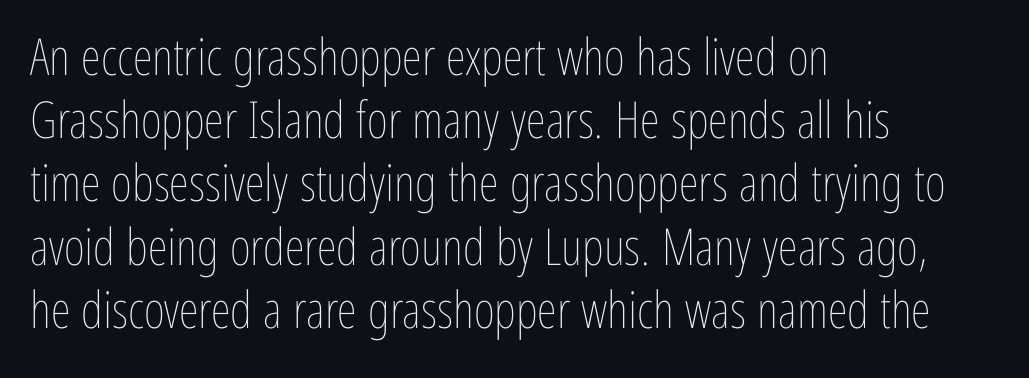
All the whitespace from short lines collects on the right. This is the regular roman posture of the typeface. The tracking reads as untouched default to a designer's eye. The foot of each line stays bare and open.
